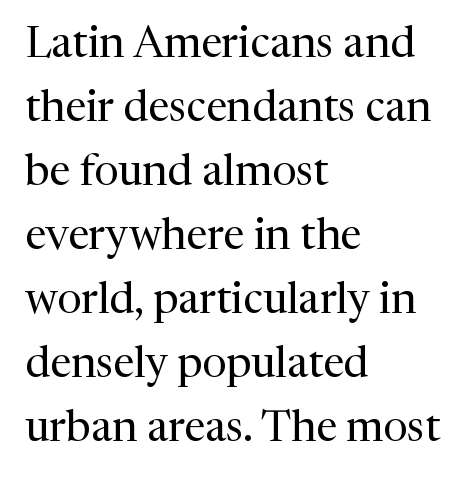
The image shows 43 px regular-weight serif type, upright; set left-aligned, normal line spacing (1.49x), normal letter spacing, not underlined; medium stroke contrast and a medium x-height.
